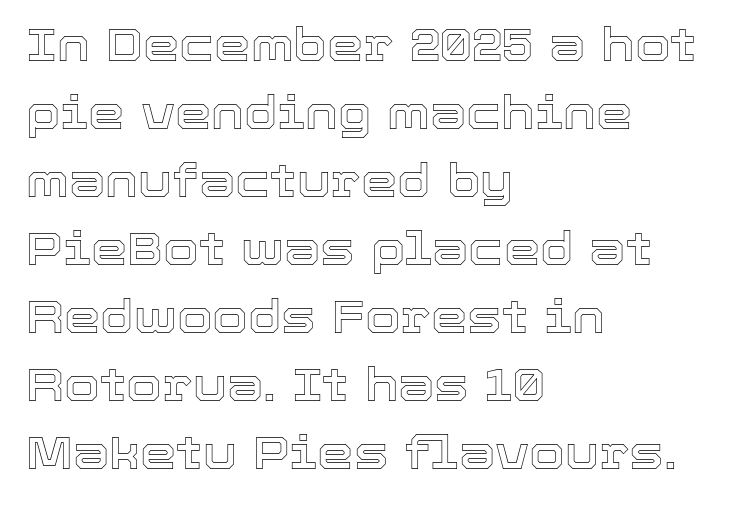
Q: Is the text italic (slanted)? A: No, it is upright.
Q: Is the text underlined? A: No.
Q: How is the paragraph aligned? A: Left-aligned.
Q: Is the spacing between letters normal or unusually wide? A: Normal.
Q: Is the spacing between lines tight, normal or loose? A: Normal.
Q: Width (condensed, normal, or wide)? A: Normal.
Q: x-height? A: Medium.
Q: Monospaced? A: No.
